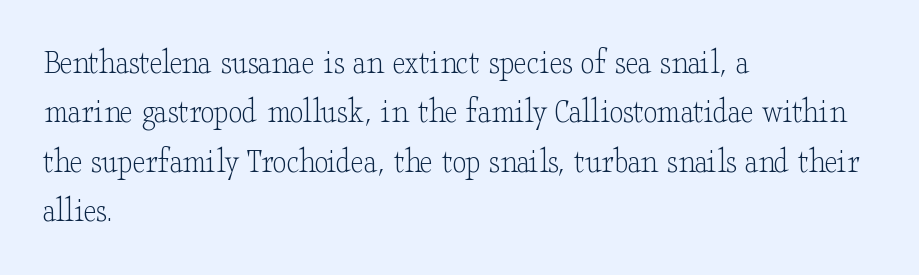
Q: Is the text bold? A: No.
Q: Is the text italic (slanted)? A: No, it is upright.
Q: Is the typeface a serif or a sans-serif typeface? A: Serif.
Q: Is the text underlined? A: No.
Q: How is the paragraph aligned? A: Left-aligned.
Q: Is the spacing between letters normal or unusually wide? A: Normal.
Q: Is the spacing between lines tight, normal or loose? A: Normal.
Q: Width (condensed, normal, or wide)? A: Wide.
Q: Stroke contrast? A: Low.
Q: x-height? A: Small.
Q: Monospaced? A: No.
